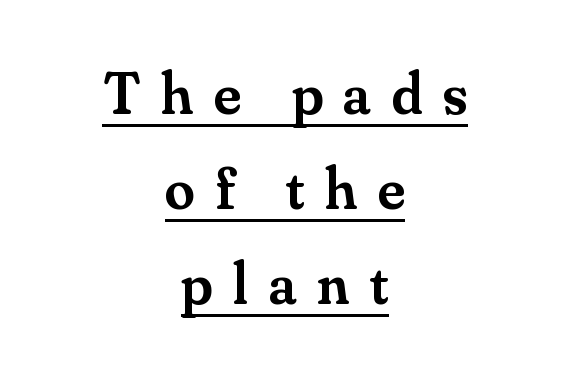
Q: Is the text bold? A: Semi-bold.
Q: Is the text italic (slanted)? A: No, it is upright.
Q: Is the typeface a serif or a sans-serif typeface? A: Serif.
Q: Is the text underlined? A: Yes.
Q: How is the paragraph aligned? A: Centered.
Q: Is the spacing between letters normal or unusually wide? A: Unusually wide.
Q: Is the spacing between lines tight, normal or loose? A: Normal.
Q: Width (condensed, normal, or wide)? A: Normal.
Q: Stroke contrast? A: Medium.
Q: x-height? A: Small.
Q: Monospaced? A: No.
